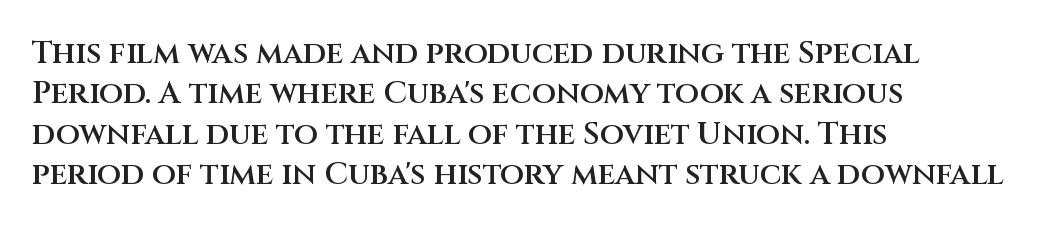
The image shows 31 px semibold sans-serif type, upright; set left-aligned, normal line spacing (1.3x), normal letter spacing, not underlined; medium stroke contrast and a large x-height.
